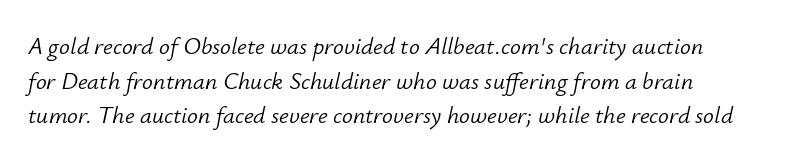
The image shows 24 px text type, italic (leaning right); set left-aligned, normal line spacing (1.44x), normal letter spacing, not underlined.
